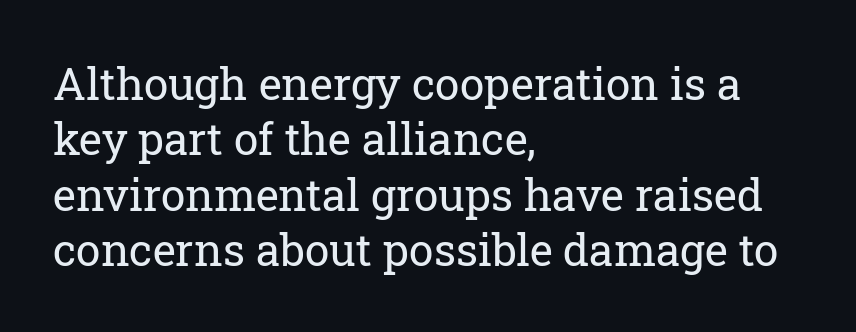
{"serif": "yes", "italic": "no", "bold": "no", "weight": "regular", "width": "normal", "stroke_contrast": "low", "x_height": "medium", "monospaced": "no", "underline": "no", "align": "left", "line_spacing": "normal", "line_spacing_ratio": 1.26, "letter_spacing": "normal", "letter_spacing_em": 0.0, "glyph_px": 44}
